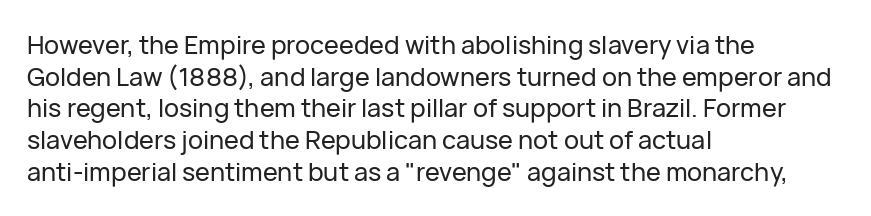
The image shows 25 px text type, upright; set left-aligned, normal line spacing (1.27x), normal letter spacing, not underlined.
